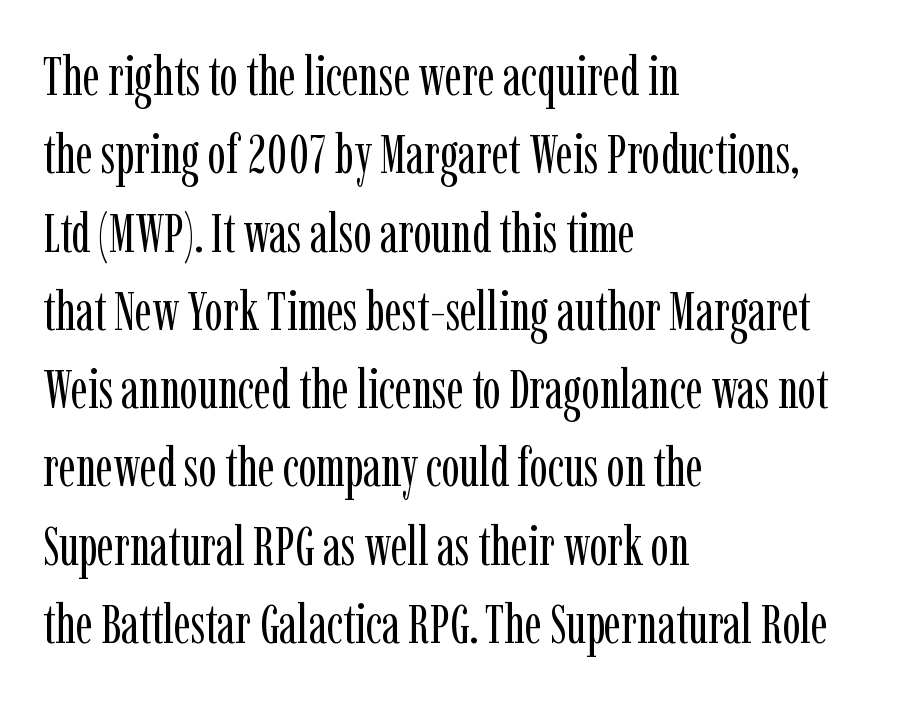
{"serif": "yes", "italic": "no", "bold": "no", "weight": "regular", "width": "condensed", "stroke_contrast": "low", "x_height": "medium", "monospaced": "no", "underline": "no", "align": "left", "line_spacing": "normal", "line_spacing_ratio": 1.45, "letter_spacing": "normal", "letter_spacing_em": 0.0, "glyph_px": 54}
